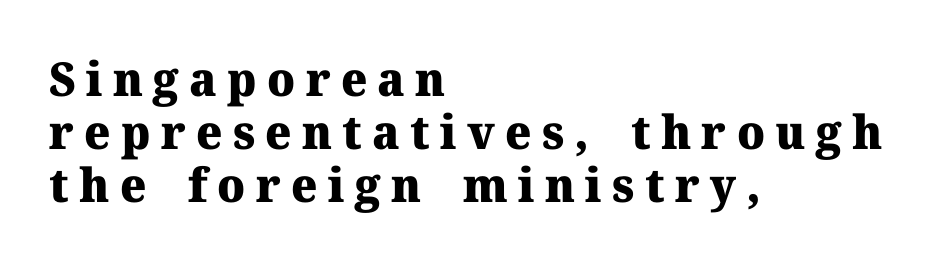
Is this a fixed-width face? No — the glyphs have proportional, varying widths. The line texture is sparse and dotted thanks to wide tracking. Has an underline been added? It has not. The paragraph has a hard left edge and a soft right edge. The lines are packed closely together with very little leading.
